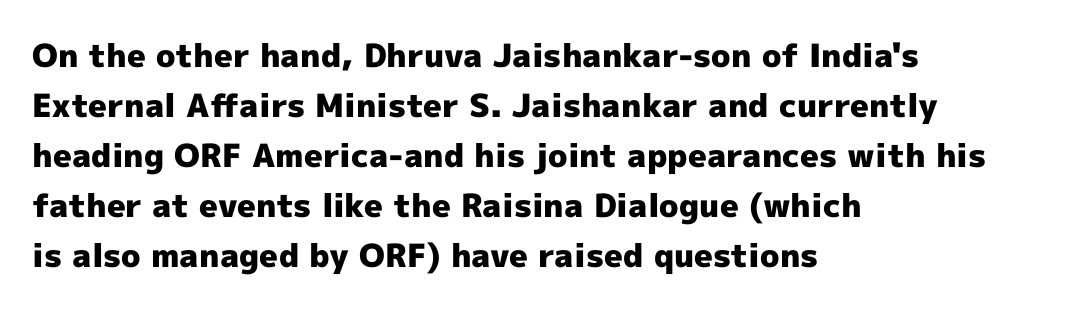
Q: Is the text bold? A: Yes.
Q: Is the text italic (slanted)? A: No, it is upright.
Q: Is the typeface a serif or a sans-serif typeface? A: Sans-serif.
Q: Is the text underlined? A: No.
Q: How is the paragraph aligned? A: Left-aligned.
Q: Is the spacing between letters normal or unusually wide? A: Normal.
Q: Is the spacing between lines tight, normal or loose? A: Normal.
Q: Width (condensed, normal, or wide)? A: Normal.
Q: x-height? A: Medium.
Q: Monospaced? A: No.
